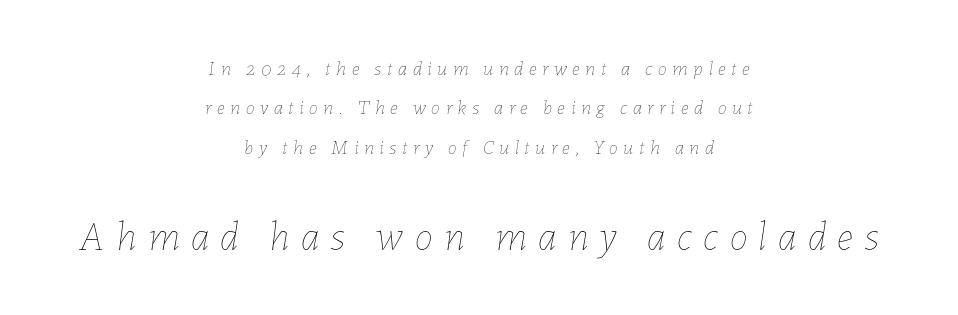
{"italic": "yes", "lean": "right", "slant_degrees": 7, "bold": "no", "weight": "thin", "width": "normal", "stroke_contrast": "low", "x_height": "medium", "monospaced": "no", "underline": "no", "align": "center", "line_spacing": "loose", "line_spacing_ratio": 1.97, "letter_spacing": "wide", "letter_spacing_em": 0.28, "larger_block": "second", "size_ratio": 2.05, "glyph_px": 41}
